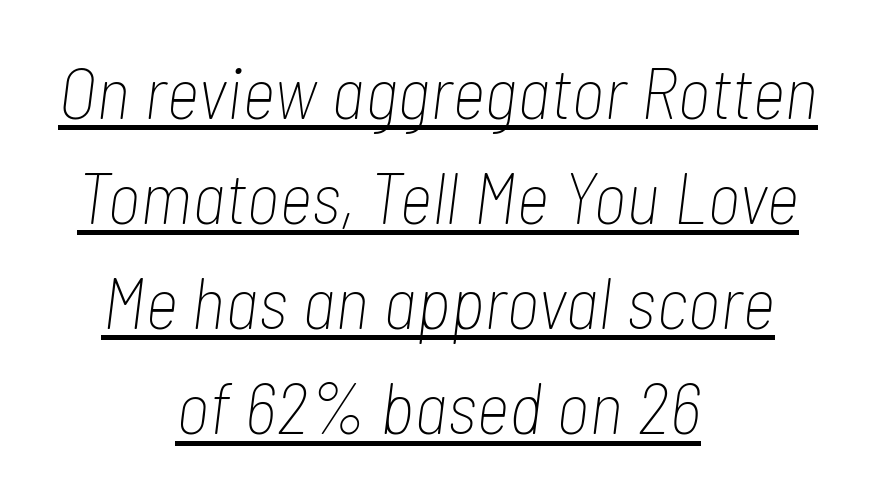
{"italic": "yes", "lean": "right", "slant_degrees": 7, "bold": "no", "weight": "thin", "width": "condensed", "stroke_contrast": "low", "x_height": "medium", "monospaced": "no", "underline": "yes", "align": "center", "line_spacing": "normal", "line_spacing_ratio": 1.44, "letter_spacing": "normal", "letter_spacing_em": 0.0, "glyph_px": 73}
